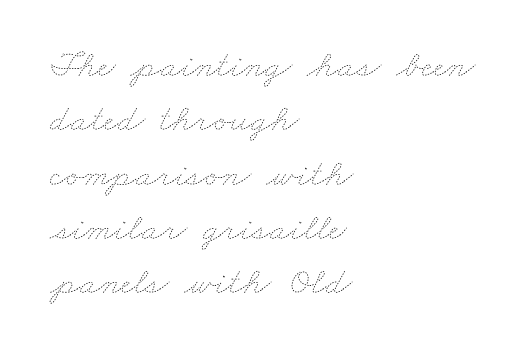
The image shows 38 px thin, wide type; set left-aligned, normal line spacing (1.43x), normal letter spacing, not underlined; low stroke contrast and a small x-height.
